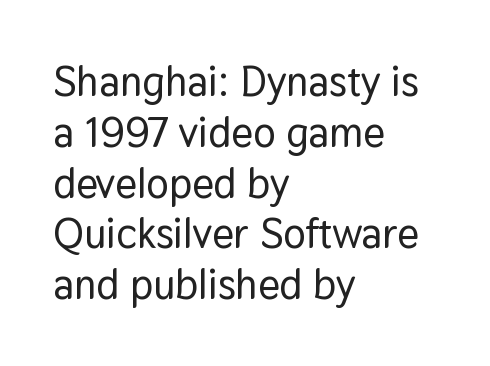
Q: Is the text italic (slanted)? A: No, it is upright.
Q: Is the typeface a serif or a sans-serif typeface? A: Sans-serif.
Q: Is the text underlined? A: No.
Q: How is the paragraph aligned? A: Left-aligned.
Q: Is the spacing between letters normal or unusually wide? A: Normal.
Q: Width (condensed, normal, or wide)? A: Normal.
Q: Stroke contrast? A: Low.
Q: x-height? A: Medium.
Q: Monospaced? A: No.
